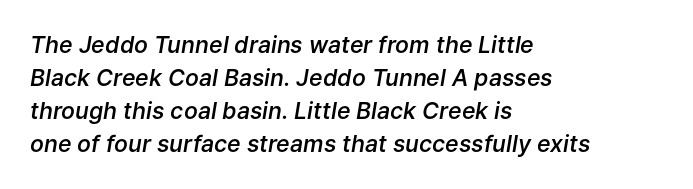
The image shows 23 px text type, italic (leaning right); set left-aligned, normal line spacing (1.44x), normal letter spacing, not underlined.
